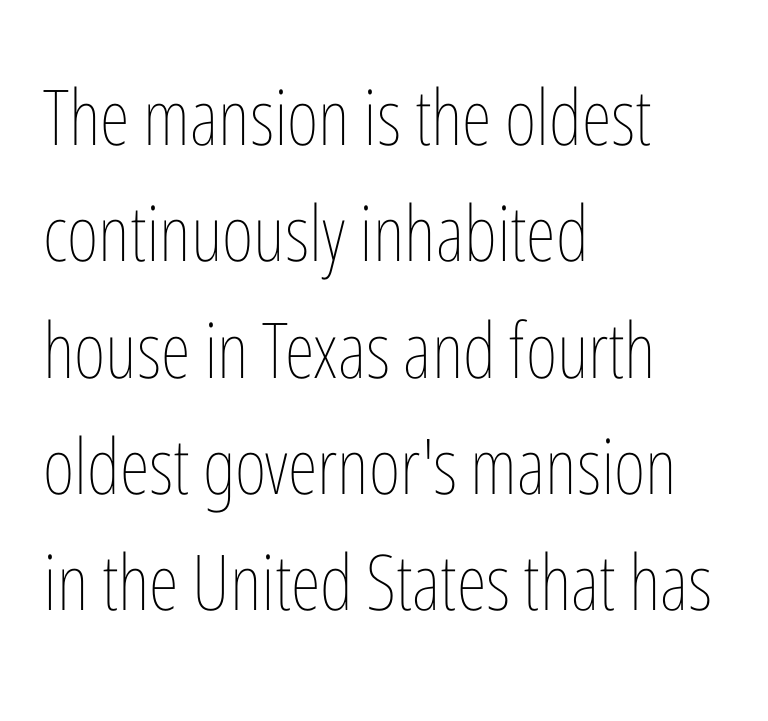
The image shows 77 px thin, condensed type, upright; set left-aligned, normal line spacing (1.51x), normal letter spacing, not underlined; low stroke contrast and a medium x-height.
